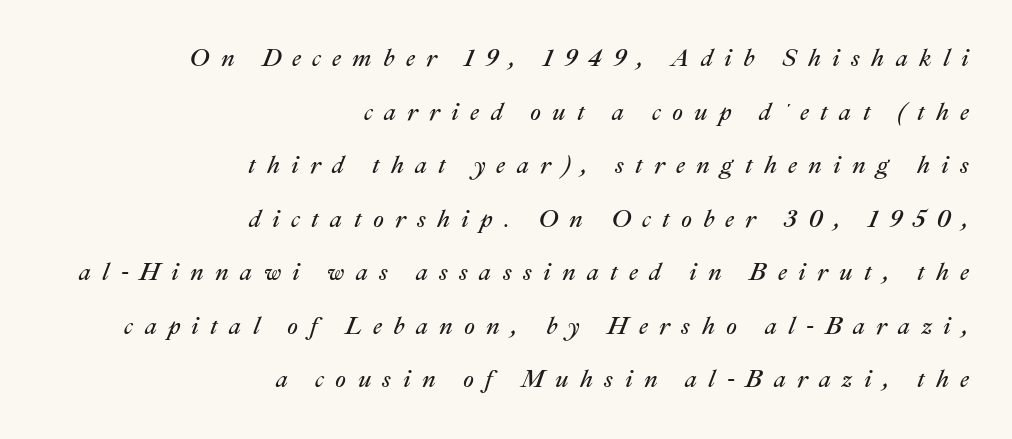
{"italic": "yes", "lean": "right", "slant_degrees": 22, "bold": "no", "underline": "no", "align": "right", "line_spacing": "loose", "line_spacing_ratio": 2.23, "letter_spacing": "wide", "letter_spacing_em": 0.47, "glyph_px": 24}
